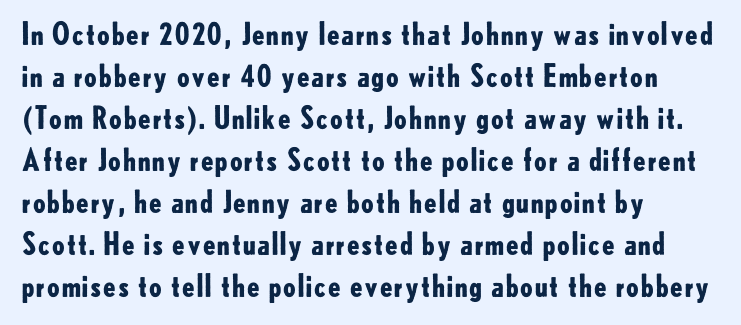
Which margin do the lines hug? The left one — the right edge is uneven. Examine the stroke ends and you'll find no serifs. Emphasis by weight is at full strength: bold. Quick note: underline off. In terms of leading, this rendering sits right in the middle.
